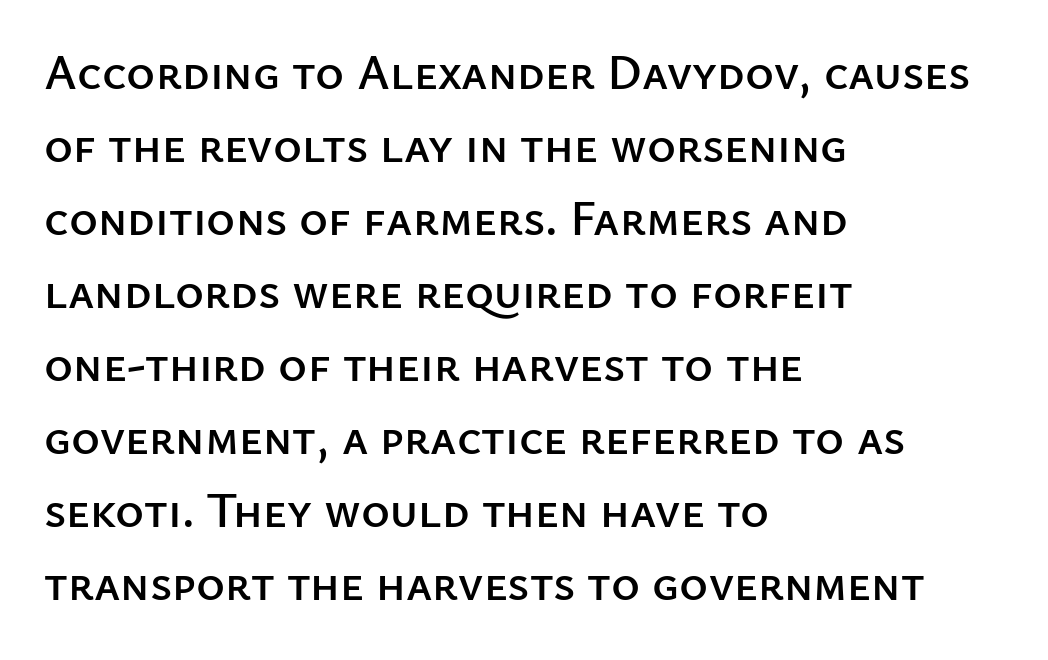
The image shows 49 px sans-serif type, upright; set left-aligned, normal line spacing (1.49x), normal letter spacing, not underlined; low stroke contrast and a medium x-height.
